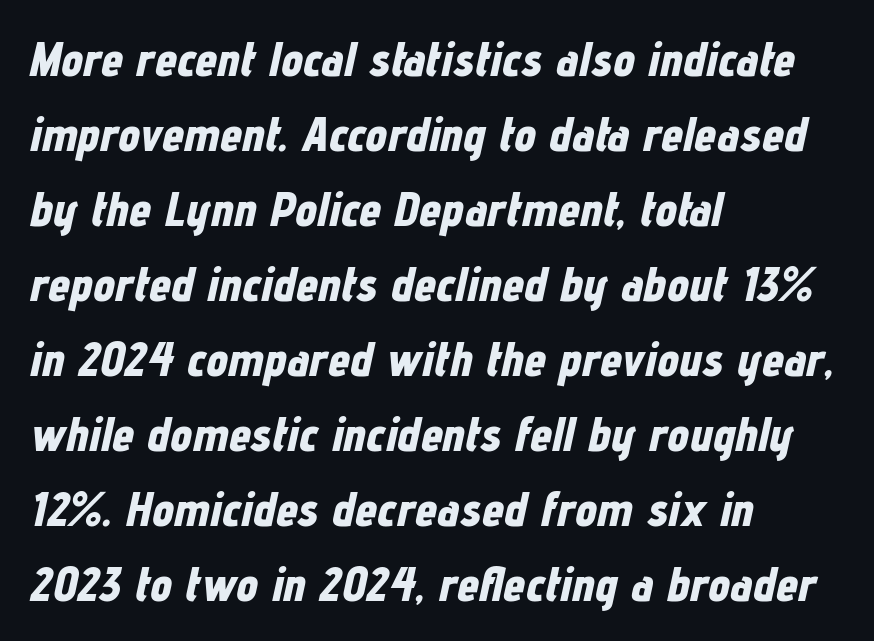
The image shows 49 px bold, condensed type, italic (leaning right); set left-aligned, normal line spacing (1.53x), normal letter spacing, not underlined; low stroke contrast and a medium x-height.
